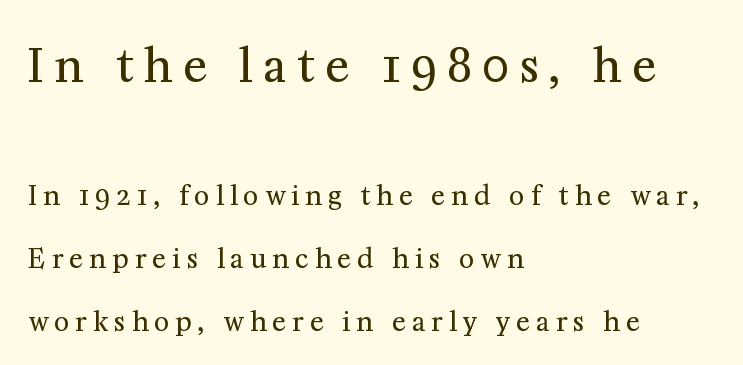
Q: Is the text bold? A: No.
Q: Is the text italic (slanted)? A: No, it is upright.
Q: Is the typeface a serif or a sans-serif typeface? A: Serif.
Q: Is the text underlined? A: No.
Q: How is the paragraph aligned? A: Left-aligned.
Q: Is the spacing between letters normal or unusually wide? A: Unusually wide.
Q: Is the spacing between lines tight, normal or loose? A: Loose.
Q: Which block of text is set in a larger size, the first (top) or the second (bottom)? A: The first (top) one.
Q: Width (condensed, normal, or wide)? A: Normal.
Q: Stroke contrast? A: Medium.
Q: x-height? A: Medium.
Q: Monospaced? A: No.
